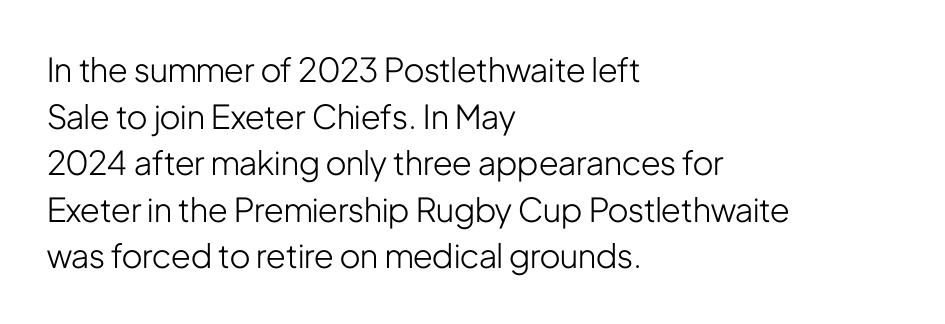
Regular leading. The characters are drawn with everyday or finer stroke widths. Posture: vertical. Unlike a traditional serif, this face leaves its strokes unadorned. Varying glyph widths throughout — classic text-font behaviour.
